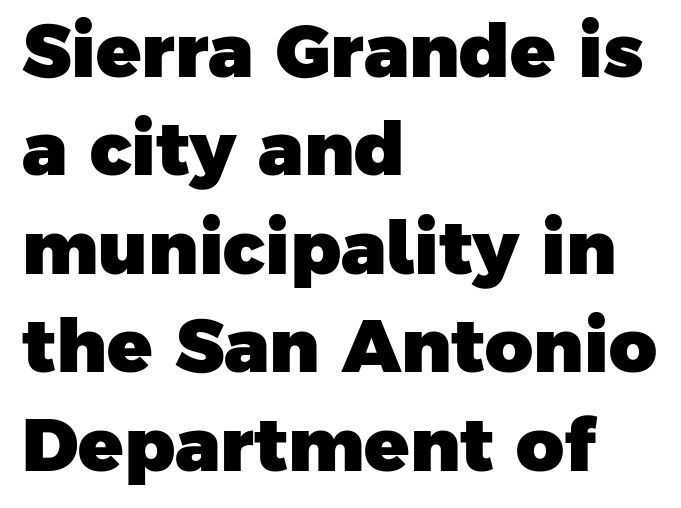
{"serif": "no", "bold": "yes", "weight": "heavy", "width": "normal", "stroke_contrast": "low", "x_height": "medium", "monospaced": "no", "underline": "no", "align": "left", "line_spacing": "normal", "line_spacing_ratio": 1.33, "letter_spacing": "normal", "letter_spacing_em": 0.0, "glyph_px": 74}
